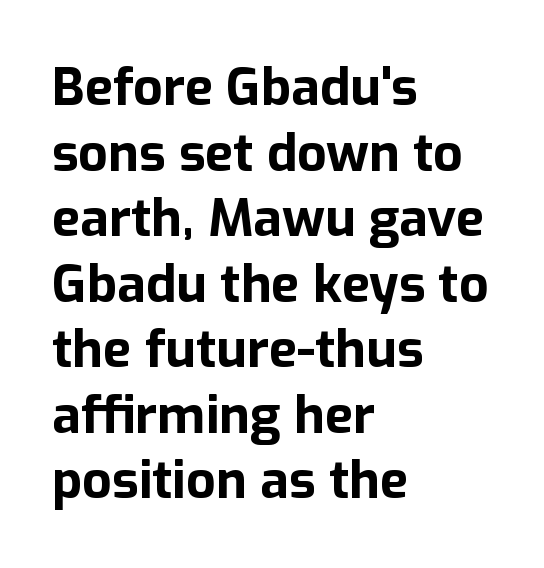
The image shows 52 px bold sans-serif type, upright; set left-aligned, normal line spacing (1.26x), normal letter spacing, not underlined; low stroke contrast and a medium x-height.
